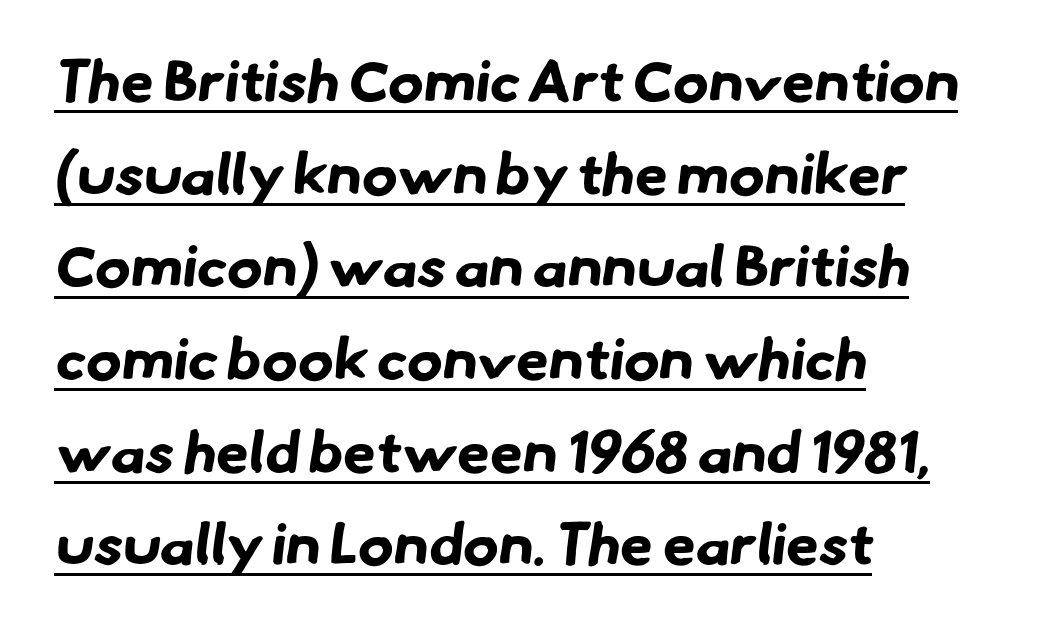
Q: Is the text bold? A: Yes.
Q: Is the typeface a serif or a sans-serif typeface? A: Sans-serif.
Q: Is the text underlined? A: Yes.
Q: How is the paragraph aligned? A: Left-aligned.
Q: Is the spacing between letters normal or unusually wide? A: Normal.
Q: Is the spacing between lines tight, normal or loose? A: Normal.
Q: Width (condensed, normal, or wide)? A: Normal.
Q: Stroke contrast? A: Low.
Q: x-height? A: Small.
Q: Monospaced? A: No.
